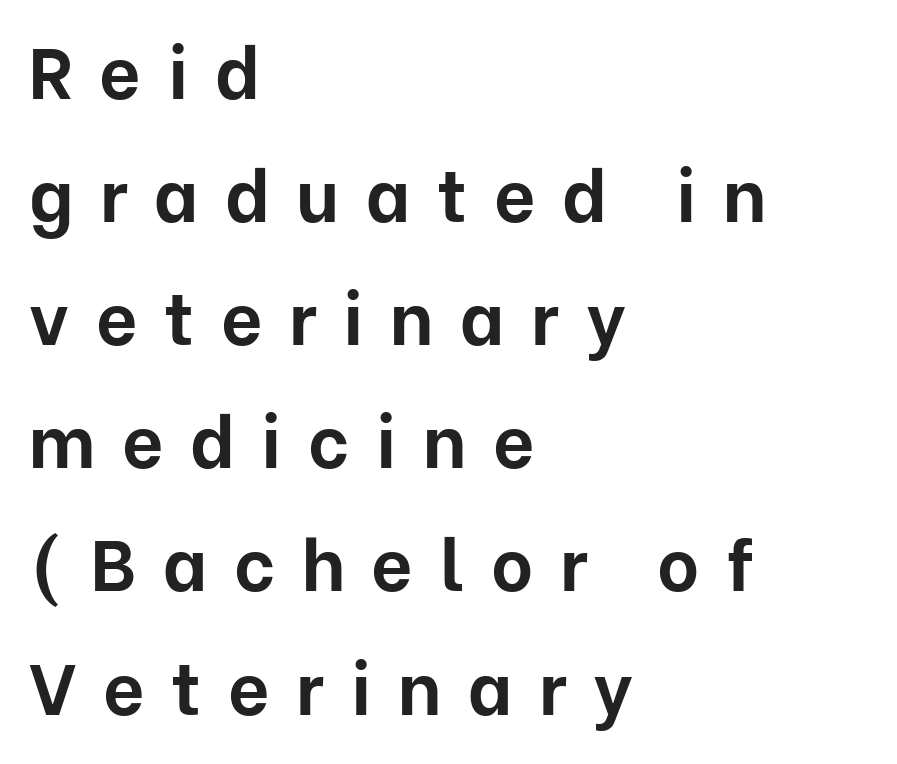
{"serif": "no", "italic": "no", "bold": "yes", "weight": "bold", "width": "normal", "stroke_contrast": "low", "x_height": "medium", "monospaced": "no", "underline": "no", "align": "left", "line_spacing_ratio": 1.71, "letter_spacing": "wide", "letter_spacing_em": 0.37, "glyph_px": 72}
